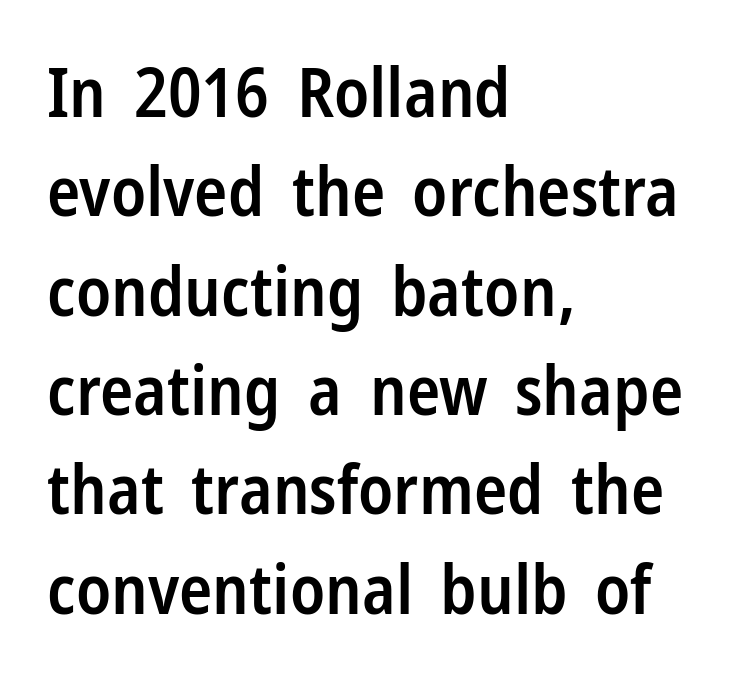
{"serif": "no", "italic": "no", "bold": "semi", "weight": "semibold", "width": "condensed", "stroke_contrast": "low", "x_height": "medium", "monospaced": "no", "underline": "no", "align": "left", "line_spacing": "normal", "line_spacing_ratio": 1.44, "letter_spacing": "normal", "letter_spacing_em": 0.0, "glyph_px": 69}
